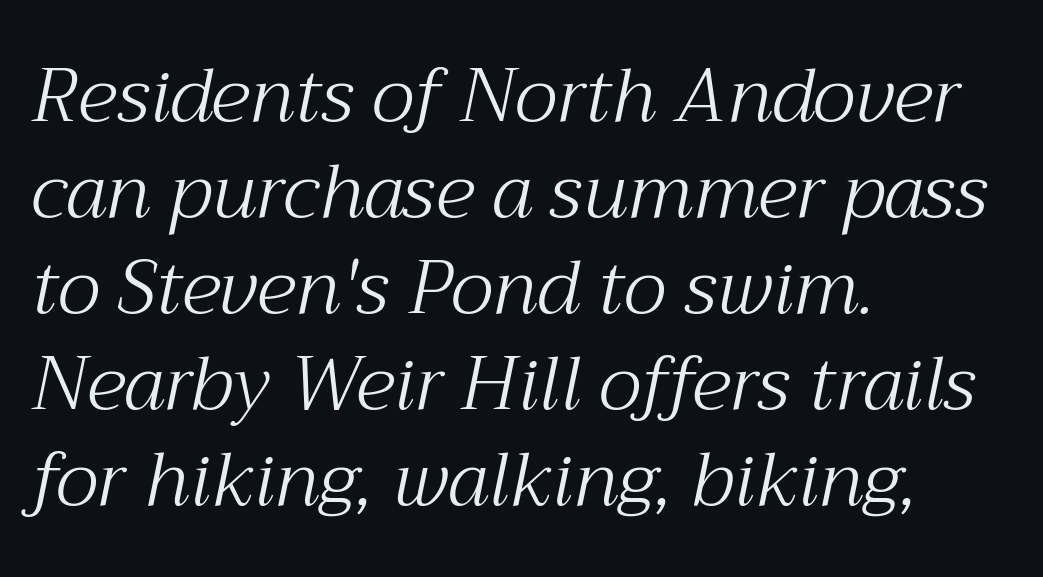
Q: Is the text bold? A: No.
Q: Is the text italic (slanted)? A: Yes, it leans right by about 12 degrees.
Q: Is the typeface a serif or a sans-serif typeface? A: Serif.
Q: Is the text underlined? A: No.
Q: How is the paragraph aligned? A: Left-aligned.
Q: Is the spacing between letters normal or unusually wide? A: Normal.
Q: Is the spacing between lines tight, normal or loose? A: Normal.
Q: Width (condensed, normal, or wide)? A: Normal.
Q: Stroke contrast? A: Medium.
Q: x-height? A: Medium.
Q: Monospaced? A: No.
